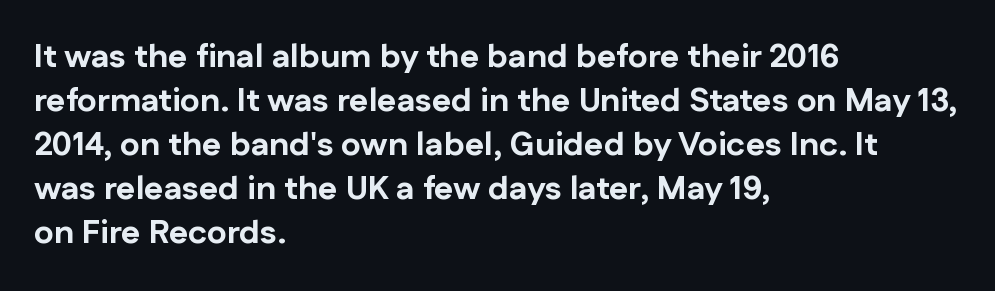
Do the characters align in a grid? No, the font is proportional. In terms of letterform style, serifs are entirely absent. The face used here has the dense, thick strokes of a bold. The rendering keeps characters at their native spacing.
